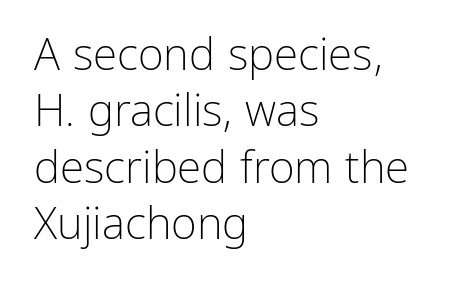
{"serif": "no", "italic": "no", "bold": "no", "weight": "light", "width": "normal", "stroke_contrast": "low", "x_height": "medium", "monospaced": "no", "underline": "no", "align": "left", "line_spacing": "normal", "line_spacing_ratio": 1.28, "letter_spacing": "normal", "letter_spacing_em": 0.0, "glyph_px": 44}
